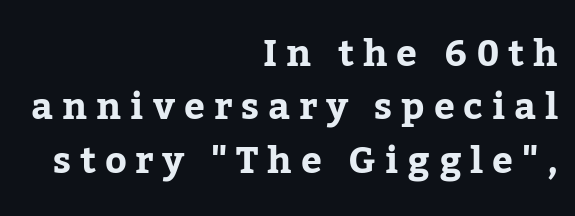
The face used here is proportionally spaced, like ordinary book or web type. Plenty of ink on the page — the face is bold. Italic: no, the glyphs are upright roman. The face used here is rendered with a markedly widened letterfit.
